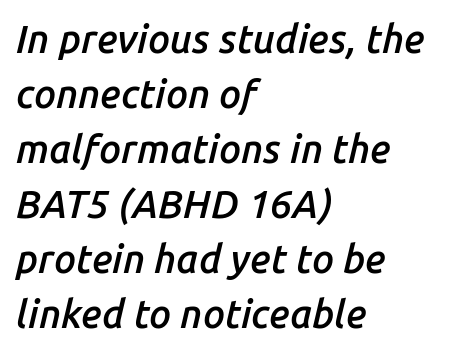
Q: Is the text bold? A: Semi-bold.
Q: Is the text italic (slanted)? A: Yes, it leans right by about 14 degrees.
Q: Is the text underlined? A: No.
Q: How is the paragraph aligned? A: Left-aligned.
Q: Is the spacing between letters normal or unusually wide? A: Normal.
Q: Is the spacing between lines tight, normal or loose? A: Normal.
Q: Width (condensed, normal, or wide)? A: Normal.
Q: Stroke contrast? A: Low.
Q: x-height? A: Medium.
Q: Monospaced? A: No.
